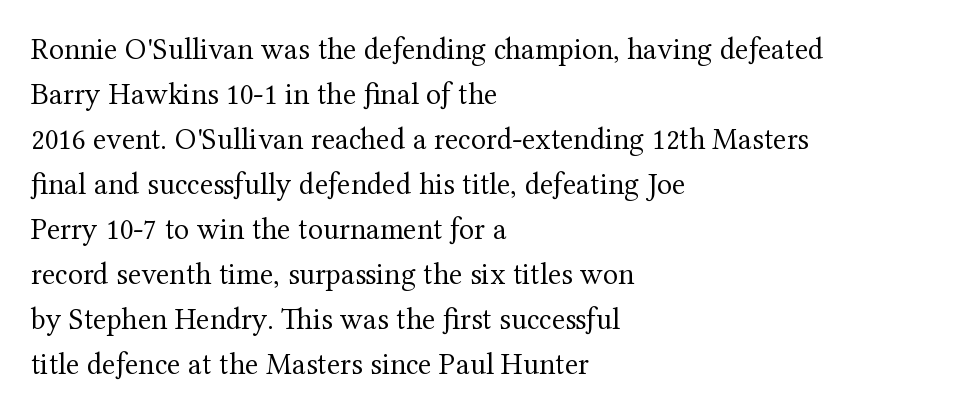
{"serif": "yes", "italic": "no", "bold": "no", "weight": "regular", "width": "normal", "stroke_contrast": "medium", "x_height": "medium", "monospaced": "no", "underline": "no", "align": "left", "line_spacing": "normal", "line_spacing_ratio": 1.45, "letter_spacing": "normal", "letter_spacing_em": 0.0, "glyph_px": 31}
